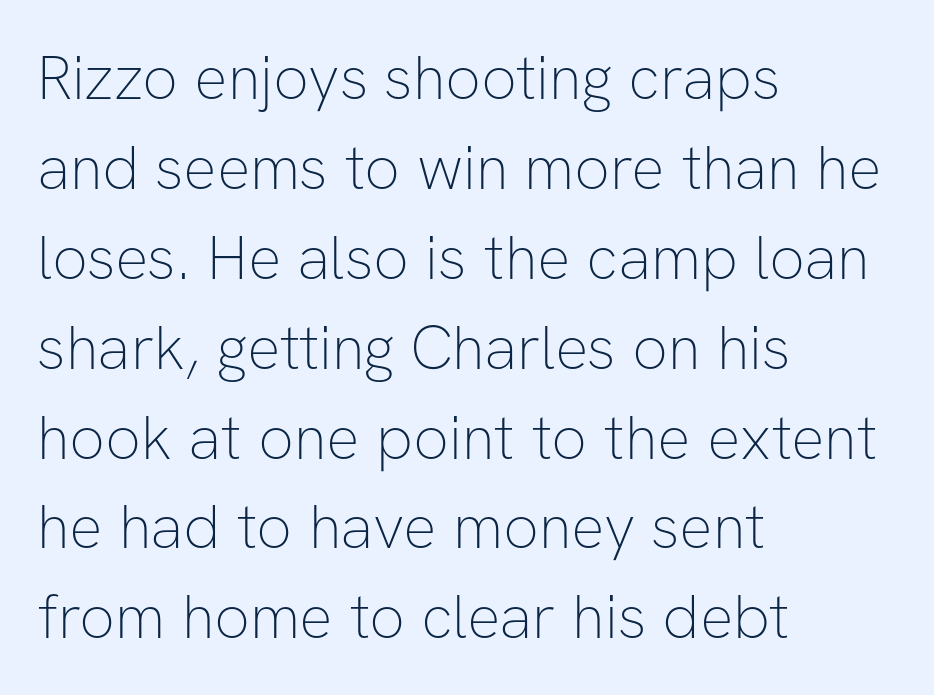
Q: Is the text bold? A: No.
Q: Is the text italic (slanted)? A: No, it is upright.
Q: Is the typeface a serif or a sans-serif typeface? A: Sans-serif.
Q: Is the text underlined? A: No.
Q: How is the paragraph aligned? A: Left-aligned.
Q: Is the spacing between letters normal or unusually wide? A: Normal.
Q: Is the spacing between lines tight, normal or loose? A: Normal.
Q: Width (condensed, normal, or wide)? A: Normal.
Q: Stroke contrast? A: Low.
Q: x-height? A: Medium.
Q: Monospaced? A: No.
